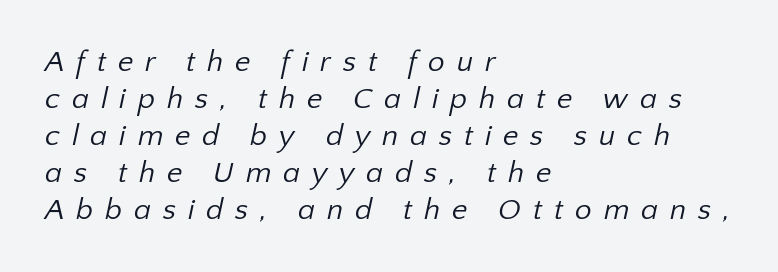
Words appear elongated and porous because spacing is wide. The setting favours the left margin, as ordinary paragraphs usually do. A light-to-regular cut is what we see here. The space directly below the letters is spotless. I'd call this a sans setting — the letters go barefoot. Here the designer chose a conventional face with non-uniform glyph widths.
